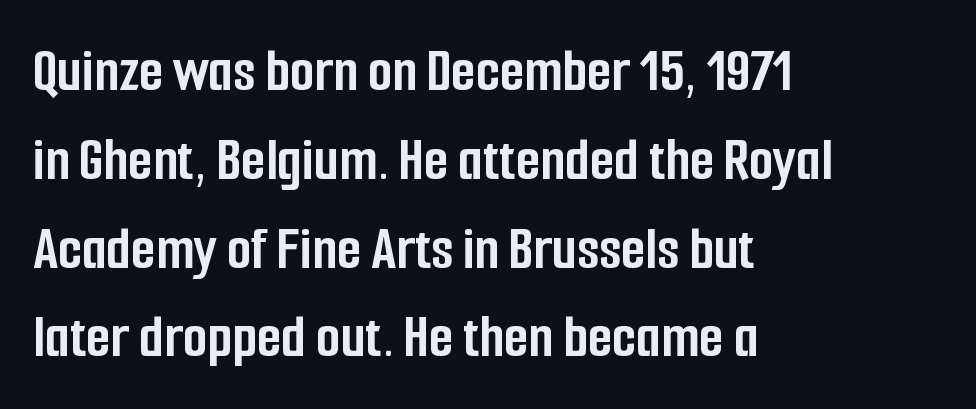
The image shows 63 px semibold, condensed sans-serif type, upright; set left-aligned, normal line spacing (1.41x), normal letter spacing, not underlined; low stroke contrast and a medium x-height.
